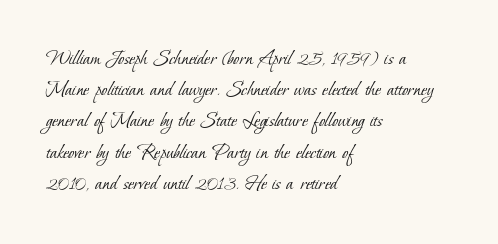
The image shows 22 px text type; set left-aligned, normal line spacing (1.42x), normal letter spacing, not underlined.
